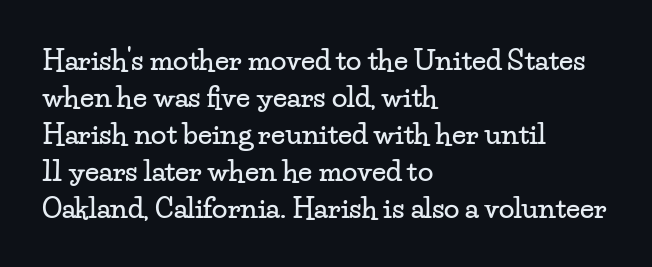
The image shows 28 px wide serif type, upright; set left-aligned, normal line spacing (1.32x), normal letter spacing, not underlined; low stroke contrast and a small x-height.
